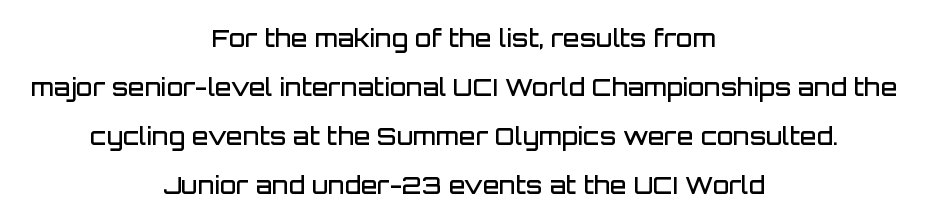
This sample trades compactness for vertical openness between lines. It's the straight-up-and-down kind of type. The rag falls on both sides of this text block equally. Beneath every word, the page is bare. Each glyph is drawn with semibold strokes, heavier than normal yet not fully bold.
